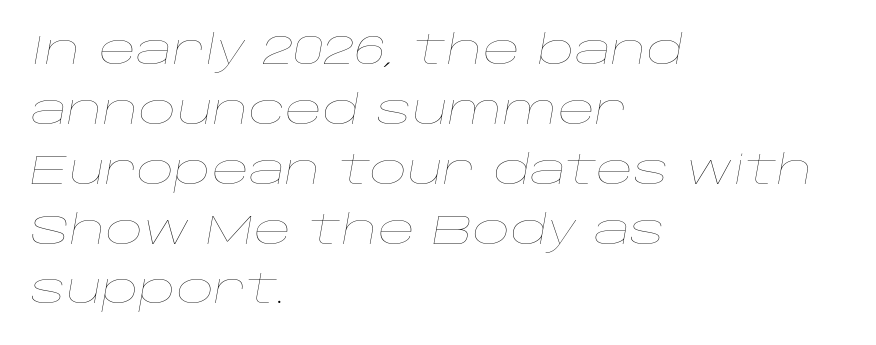
Standard letterfit; no display-style spreading of the glyphs. The lines sit at an ordinary, default distance from one another. Looks like regular typesetting: each glyph gets only the width it needs. The letters are slanted; this is an italic face. Quick note: underline off. The weight would be labelled regular, book, light, or lighter still.
